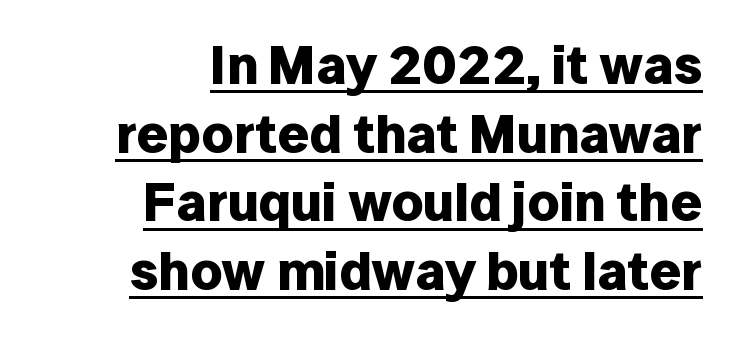
{"serif": "no", "italic": "no", "bold": "yes", "weight": "bold", "width": "normal", "stroke_contrast": "low", "x_height": "medium", "monospaced": "no", "underline": "yes", "align": "right", "line_spacing": "normal", "line_spacing_ratio": 1.25, "letter_spacing": "normal", "letter_spacing_em": 0.0, "glyph_px": 55}
